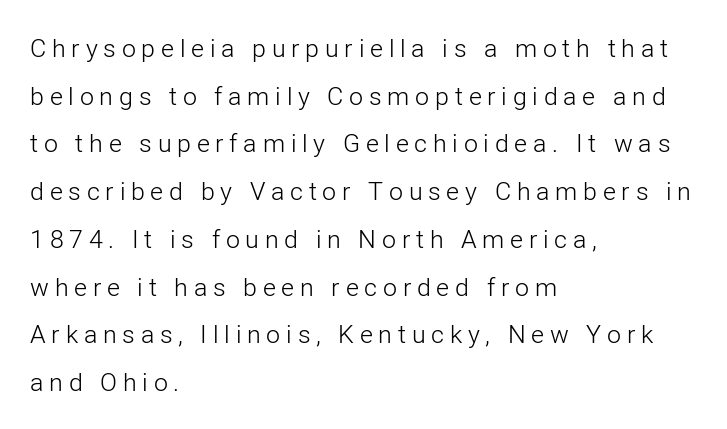
{"italic": "no", "bold": "no", "underline": "no", "align": "left", "line_spacing": "loose", "line_spacing_ratio": 1.91, "letter_spacing": "wide", "letter_spacing_em": 0.23, "glyph_px": 25}
